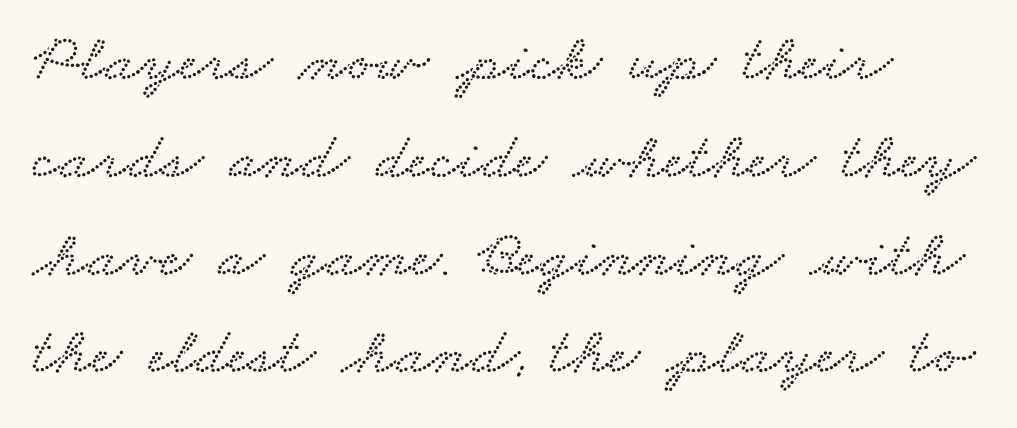
{"width": "wide", "stroke_contrast": "low", "x_height": "small", "monospaced": "no", "underline": "no", "line_spacing": "normal", "line_spacing_ratio": 1.46, "letter_spacing": "normal", "letter_spacing_em": 0.0, "glyph_px": 67}
